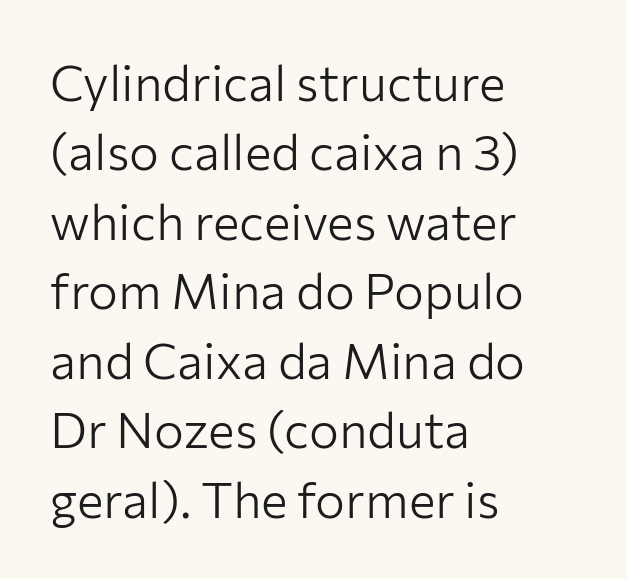
{"serif": "no", "italic": "no", "bold": "no", "weight": "light", "width": "normal", "stroke_contrast": "low", "x_height": "medium", "monospaced": "no", "underline": "no", "align": "left", "line_spacing": "normal", "line_spacing_ratio": 1.39, "letter_spacing": "normal", "letter_spacing_em": 0.0, "glyph_px": 50}
